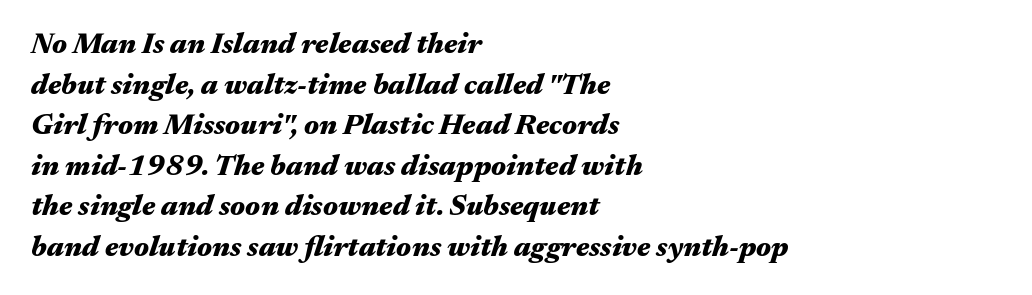
{"italic": "yes", "lean": "right", "slant_degrees": 17, "bold": "yes", "weight": "heavy", "width": "wide", "stroke_contrast": "medium", "x_height": "medium", "monospaced": "no", "underline": "no", "align": "left", "line_spacing": "normal", "line_spacing_ratio": 1.4, "letter_spacing": "normal", "letter_spacing_em": 0.0, "glyph_px": 29}
